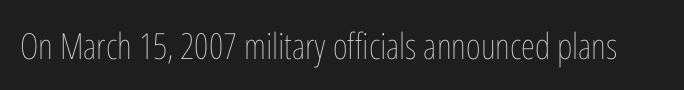
The image shows 36 px thin, condensed type, upright; set normal letter spacing, not underlined; low stroke contrast and a medium x-height.
